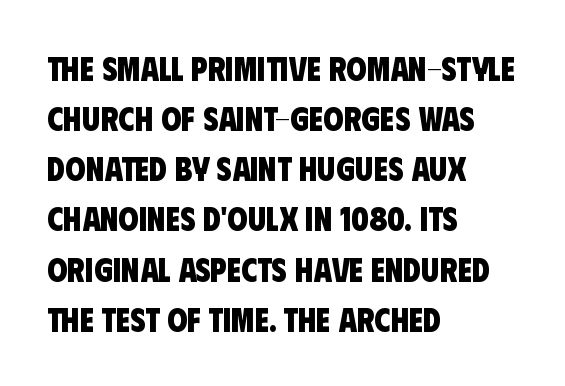
{"serif": "no", "bold": "yes", "weight": "heavy", "width": "condensed", "stroke_contrast": "low", "x_height": "large", "monospaced": "no", "underline": "no", "align": "left", "line_spacing": "normal", "line_spacing_ratio": 1.52, "letter_spacing": "normal", "letter_spacing_em": 0.0, "glyph_px": 33}
